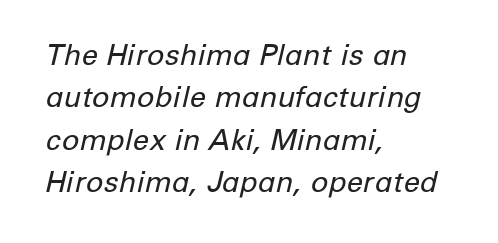
{"italic": "yes", "lean": "right", "slant_degrees": 12, "bold": "no", "weight": "regular", "width": "normal", "stroke_contrast": "low", "x_height": "medium", "monospaced": "no", "underline": "no", "align": "left", "line_spacing": "normal", "line_spacing_ratio": 1.46, "letter_spacing": "normal", "letter_spacing_em": 0.0, "glyph_px": 29}
